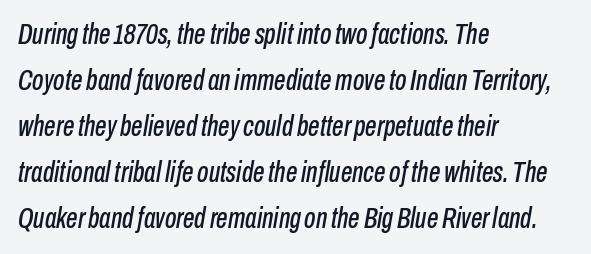
The image shows 29 px condensed type, italic (leaning right); set left-aligned, normal line spacing (1.59x), normal letter spacing, not underlined; low stroke contrast and a medium x-height.
